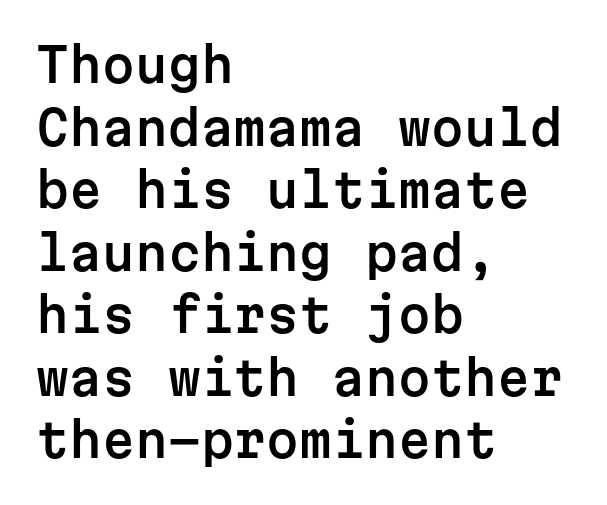
Q: Is the text italic (slanted)? A: No, it is upright.
Q: Is the typeface a serif or a sans-serif typeface? A: Sans-serif.
Q: Is the text underlined? A: No.
Q: How is the paragraph aligned? A: Left-aligned.
Q: Is the spacing between letters normal or unusually wide? A: Normal.
Q: Is the spacing between lines tight, normal or loose? A: Normal.
Q: Width (condensed, normal, or wide)? A: Normal.
Q: Stroke contrast? A: Low.
Q: x-height? A: Medium.
Q: Monospaced? A: Yes.
